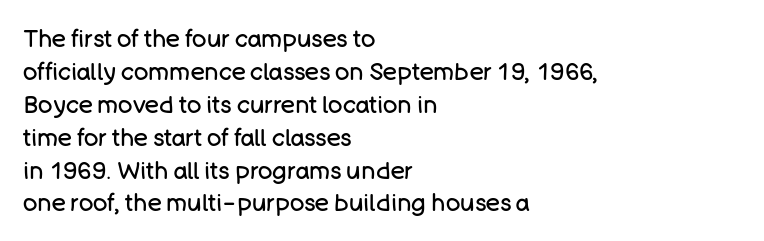
The image shows 24 px text type, upright; set left-aligned, normal line spacing (1.37x), normal letter spacing, not underlined.
